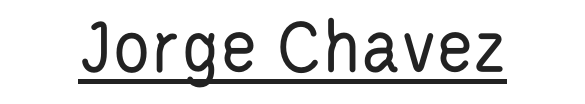
The glyphs in this specimen are sans serif. The words here are underlined. In terms of letterspacing, this is plain default setting. The face used here is proportionally spaced, like ordinary book or web type.
